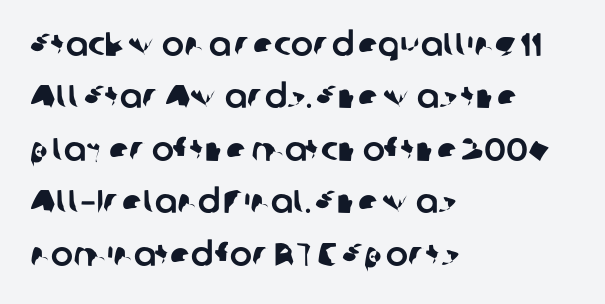
The image shows 33 px sans-serif type; set left-aligned, normal line spacing (1.59x), normal letter spacing, not underlined; low stroke contrast and a medium x-height.
